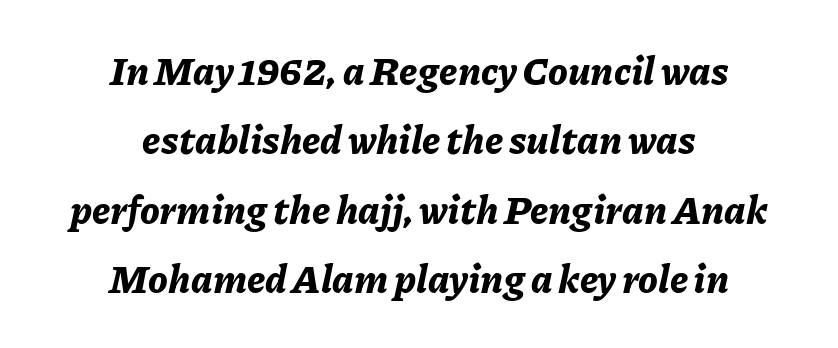
Q: Is the text bold? A: Yes.
Q: Is the text italic (slanted)? A: Yes, it leans right by about 11 degrees.
Q: Is the text underlined? A: No.
Q: How is the paragraph aligned? A: Centered.
Q: Is the spacing between letters normal or unusually wide? A: Normal.
Q: Width (condensed, normal, or wide)? A: Normal.
Q: Stroke contrast? A: Low.
Q: x-height? A: Medium.
Q: Monospaced? A: No.
